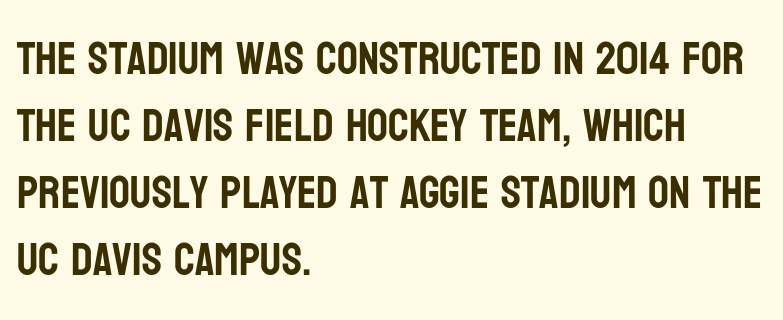
The image shows 46 px condensed sans-serif type, upright; set left-aligned, normal line spacing (1.46x), normal letter spacing, not underlined; low stroke contrast and a large x-height.
